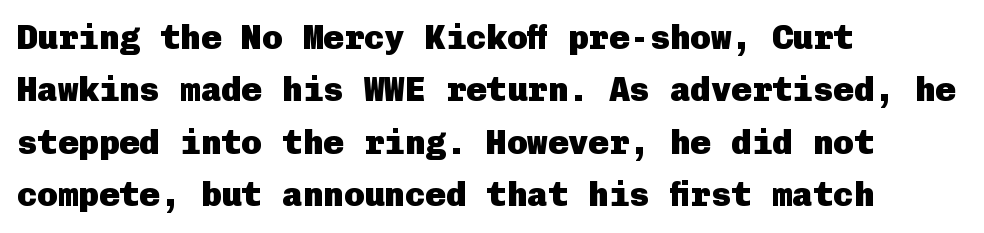
The image shows 34 px heavy sans-serif type, upright; set left-aligned, normal line spacing (1.54x), normal letter spacing, not underlined; low stroke contrast and a medium x-height.
